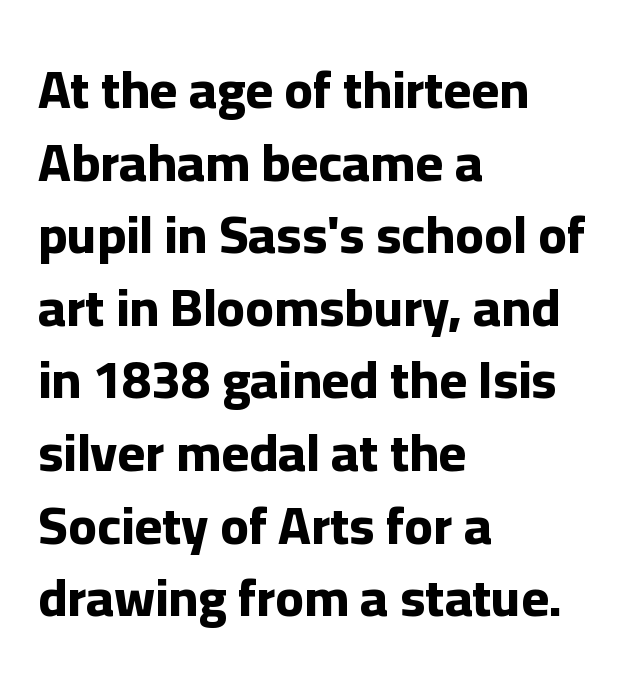
The image shows 53 px bold sans-serif type, upright; set left-aligned, normal line spacing (1.37x), normal letter spacing, not underlined; low stroke contrast and a medium x-height.
